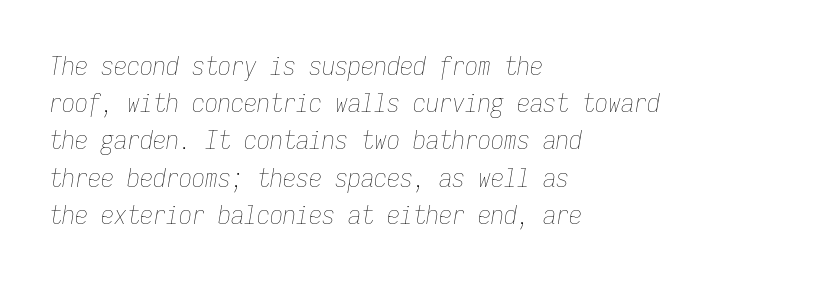
Q: Is the text bold? A: No.
Q: Is the text italic (slanted)? A: Yes, it leans right by about 9 degrees.
Q: Is the text underlined? A: No.
Q: How is the paragraph aligned? A: Left-aligned.
Q: Is the spacing between letters normal or unusually wide? A: Normal.
Q: Is the spacing between lines tight, normal or loose? A: Normal.
